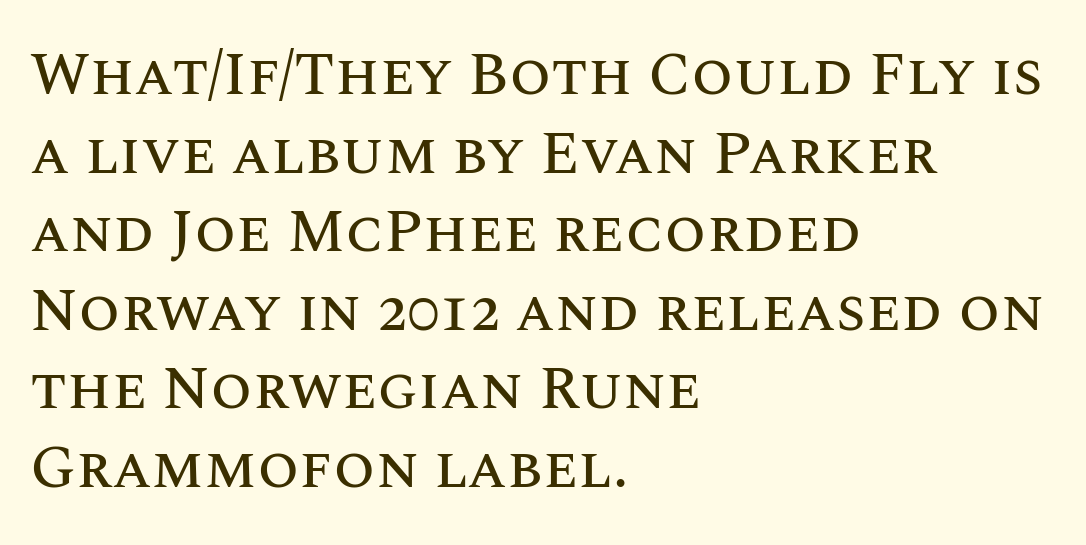
This rendering features lettering with no underline. You can tell it's not italic because the verticals are truly vertical. Successive baselines arrive at the customary interval. Nobody touched the tracking dial on this one.
